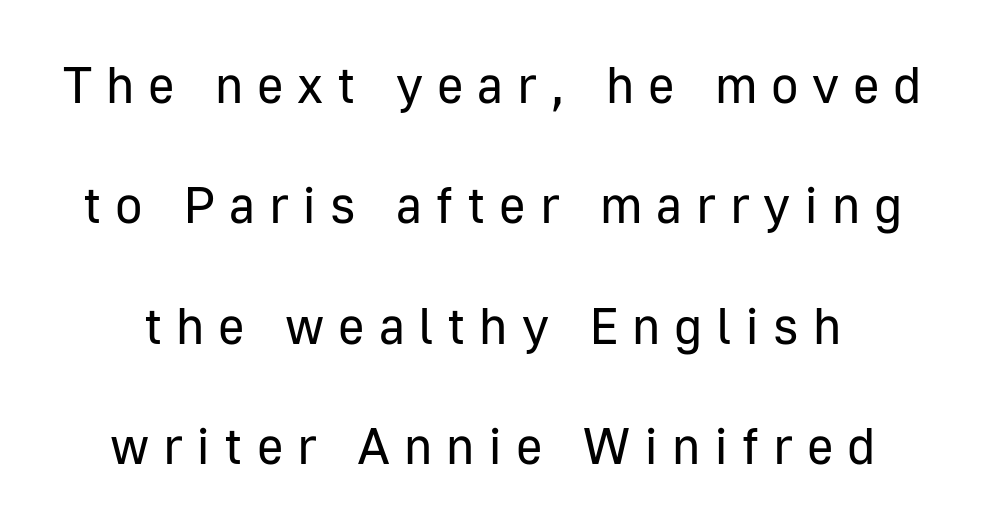
Q: Is the text bold? A: No.
Q: Is the text italic (slanted)? A: No, it is upright.
Q: Is the typeface a serif or a sans-serif typeface? A: Sans-serif.
Q: Is the text underlined? A: No.
Q: Is the spacing between letters normal or unusually wide? A: Unusually wide.
Q: Is the spacing between lines tight, normal or loose? A: Loose.
Q: Width (condensed, normal, or wide)? A: Normal.
Q: Stroke contrast? A: Low.
Q: x-height? A: Medium.
Q: Monospaced? A: No.
